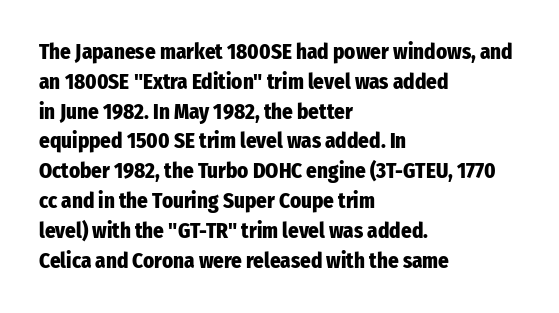
Q: Is the text bold? A: Yes.
Q: Is the text italic (slanted)? A: No, it is upright.
Q: Is the text underlined? A: No.
Q: How is the paragraph aligned? A: Left-aligned.
Q: Is the spacing between letters normal or unusually wide? A: Normal.
Q: Is the spacing between lines tight, normal or loose? A: Normal.
